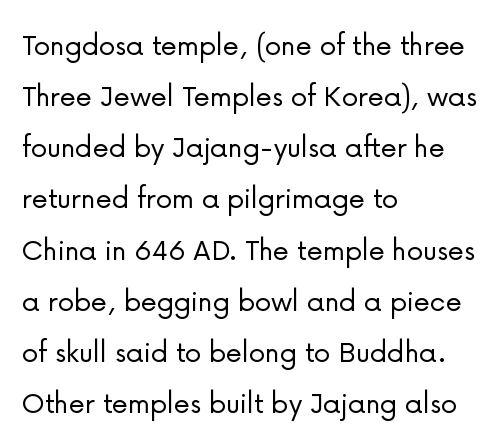
The image shows 33 px light sans-serif type, upright; set left-aligned, normal line spacing (1.55x), normal letter spacing, not underlined; low stroke contrast and a medium x-height.
